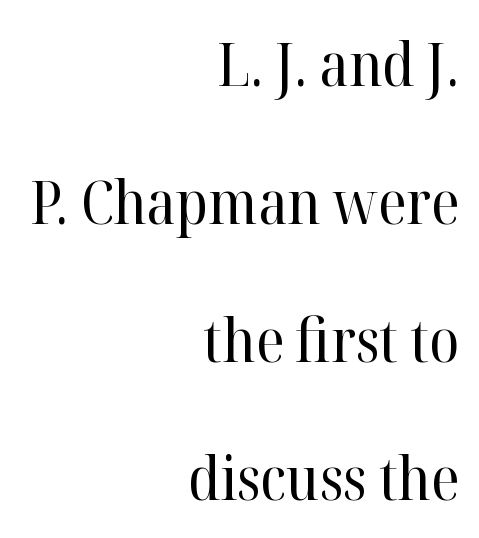
Plain, unruled lines of type. Are there feet on the stems? There are — it's a serif. The typesetting does not lean heavy: it is not bold. Spacing between characters is what you'd get straight out of the box. Interline gaps are noticeably wide in this sample. Looks like regular typesetting: each glyph gets only the width it needs.
